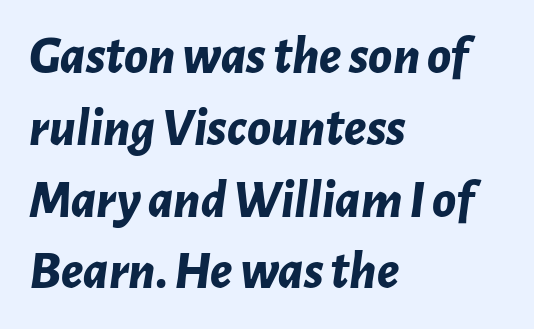
The image shows 54 px bold type, italic (leaning right); set left-aligned, normal line spacing (1.33x), normal letter spacing, not underlined; low stroke contrast and a medium x-height.
